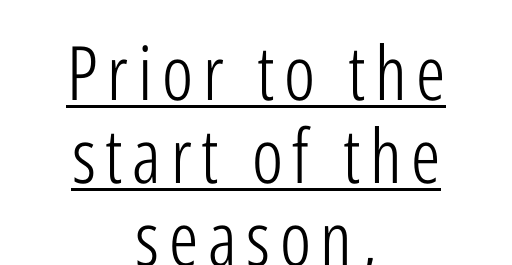
The image shows 75 px light, condensed sans-serif type, upright; set centered, tight line spacing (1.11x), underlined; low stroke contrast and a medium x-height.
